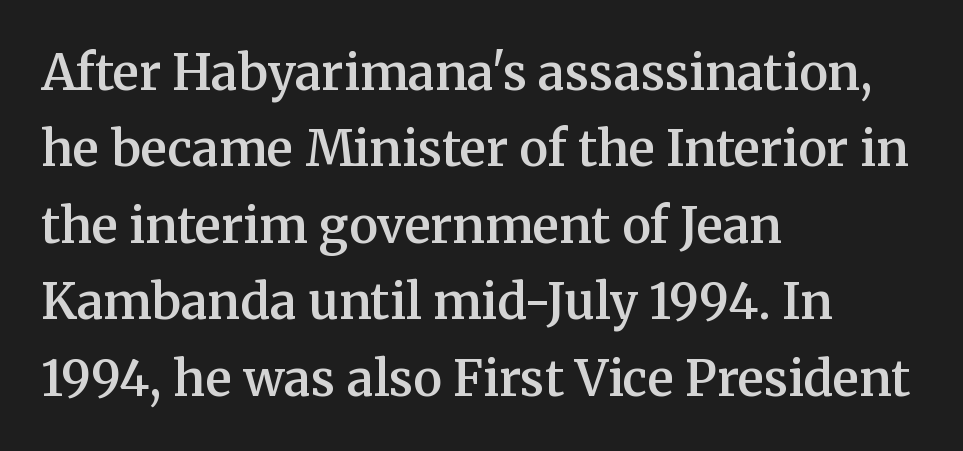
The image shows 49 px semibold serif type, upright; set left-aligned, normal line spacing (1.56x), normal letter spacing, not underlined; medium stroke contrast and a medium x-height.
